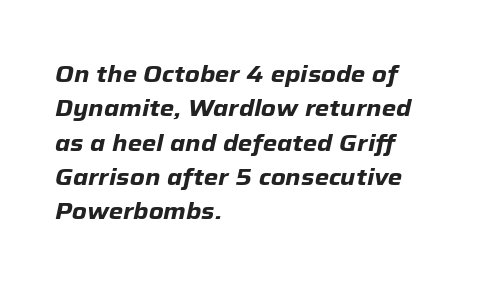
The text carries the slant typical of an italic or oblique font. Pretty heavy lettering here — definitely bold. Students, note that the glyphs here touch the page at normal intervals. The typesetter chose a ragged-right arrangement here. Each new line begins a customary step beneath the previous one. Decoration check: the copy has no underline.
